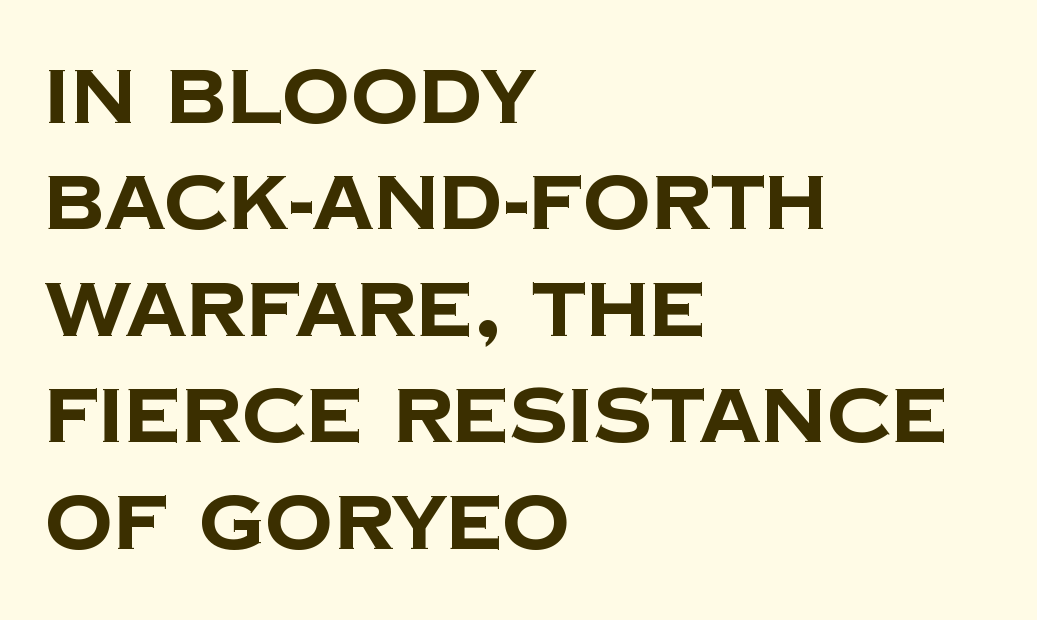
The designer left line spacing at the default. Underline: absent. Does the weight exceed regular? Yes, all the way to bold. The paragraph shown leans on its left margin. Looks like regular typesetting: each glyph gets only the width it needs. Type style note: lacks serifs.
